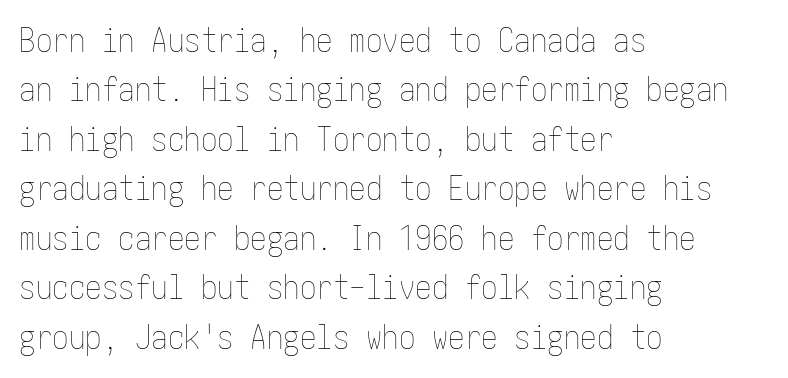
Q: Is the text bold? A: No.
Q: Is the text italic (slanted)? A: No, it is upright.
Q: Is the text underlined? A: No.
Q: How is the paragraph aligned? A: Left-aligned.
Q: Is the spacing between letters normal or unusually wide? A: Normal.
Q: Is the spacing between lines tight, normal or loose? A: Normal.
Q: Width (condensed, normal, or wide)? A: Condensed.
Q: Stroke contrast? A: Low.
Q: x-height? A: Medium.
